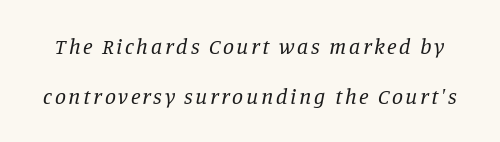
{"italic": "yes", "lean": "right", "slant_degrees": 11, "bold": "no", "underline": "no", "line_spacing": "loose", "line_spacing_ratio": 2.26, "glyph_px": 22}
